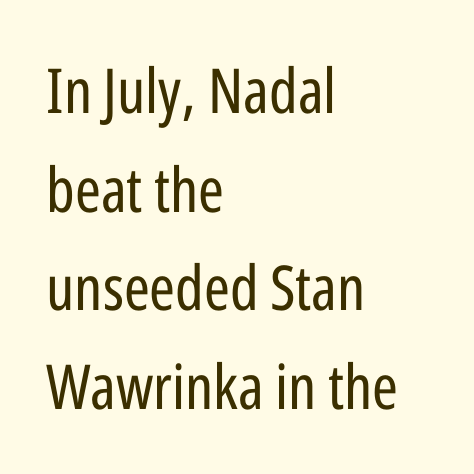
Q: Is the text bold? A: No.
Q: Is the text italic (slanted)? A: No, it is upright.
Q: Is the typeface a serif or a sans-serif typeface? A: Sans-serif.
Q: Is the text underlined? A: No.
Q: How is the paragraph aligned? A: Left-aligned.
Q: Is the spacing between letters normal or unusually wide? A: Normal.
Q: Is the spacing between lines tight, normal or loose? A: Normal.
Q: Width (condensed, normal, or wide)? A: Condensed.
Q: Stroke contrast? A: Low.
Q: x-height? A: Medium.
Q: Monospaced? A: No.
